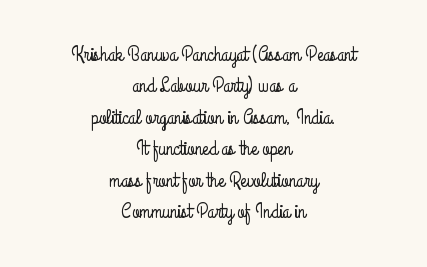
The image shows 21 px text type; set centered, normal line spacing (1.5x), normal letter spacing, not underlined.
